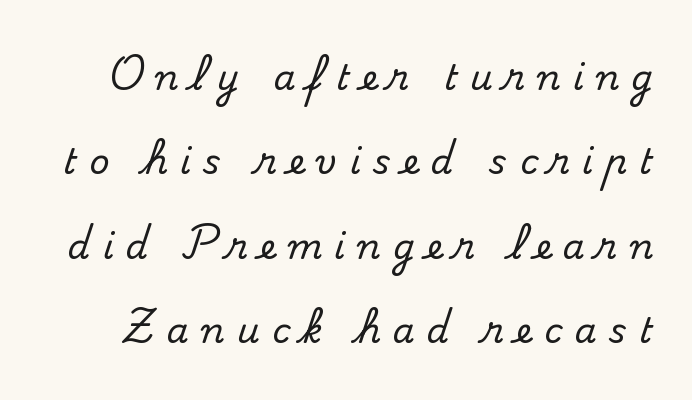
The image shows 35 px text type; set loose line spacing (2.41x), unusually wide letter spacing (+0.35 em), not underlined; medium stroke contrast and a small x-height.
